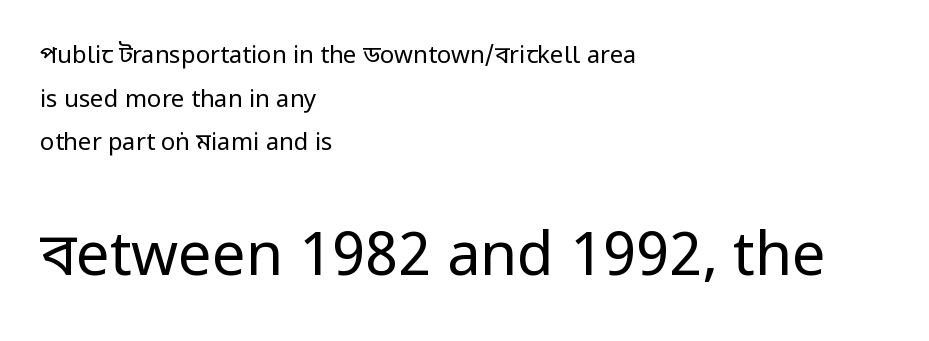
{"serif": "no", "italic": "no", "bold": "no", "weight": "regular", "width": "condensed", "stroke_contrast": "low", "underline": "no", "align": "left", "line_spacing_ratio": 1.82, "letter_spacing": "normal", "letter_spacing_em": 0.0, "larger_block": "second", "size_ratio": 2.5, "glyph_px": 60}
